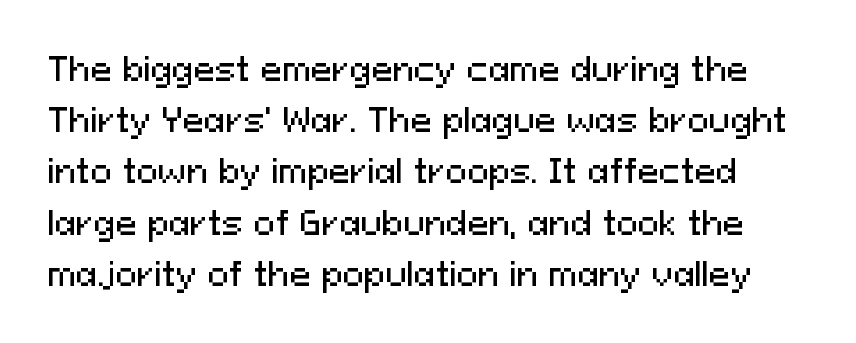
The image shows 32 px sans-serif type, upright; set normal line spacing (1.6x), normal letter spacing, not underlined; medium stroke contrast and a medium x-height.
